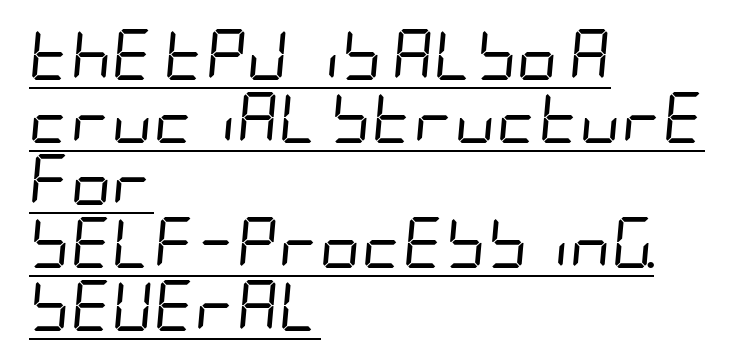
{"italic": "yes", "lean": "right", "slant_degrees": 5, "bold": "no", "weight": "regular", "width": "condensed", "stroke_contrast": "low", "x_height": "large", "underline": "yes", "align": "left", "line_spacing_ratio": 1.23, "letter_spacing": "normal", "letter_spacing_em": 0.0, "glyph_px": 51}
